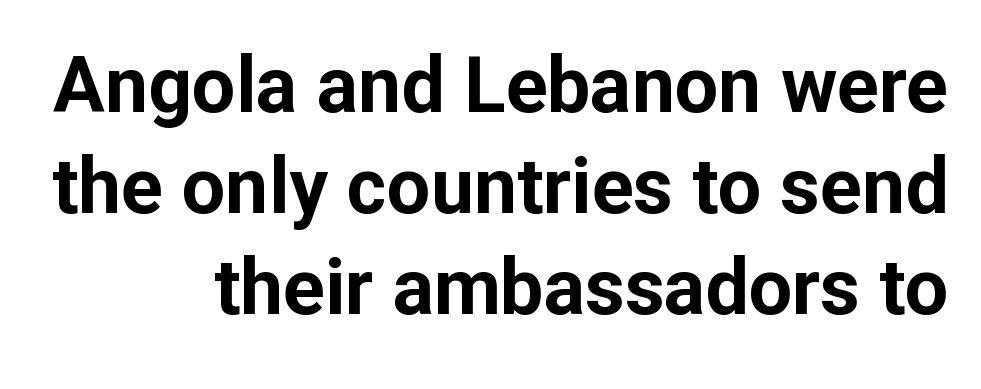
Q: Is the text bold? A: Yes.
Q: Is the text italic (slanted)? A: No, it is upright.
Q: Is the typeface a serif or a sans-serif typeface? A: Sans-serif.
Q: Is the text underlined? A: No.
Q: How is the paragraph aligned? A: Right-aligned.
Q: Is the spacing between letters normal or unusually wide? A: Normal.
Q: Is the spacing between lines tight, normal or loose? A: Normal.
Q: Width (condensed, normal, or wide)? A: Normal.
Q: Stroke contrast? A: Low.
Q: x-height? A: Medium.
Q: Monospaced? A: No.
